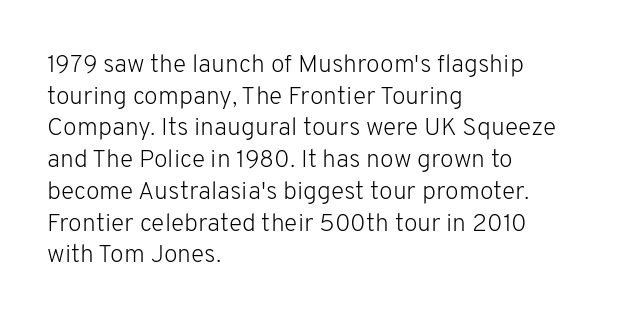
The image shows 25 px text type, upright; set left-aligned, normal line spacing (1.27x), normal letter spacing, not underlined.
